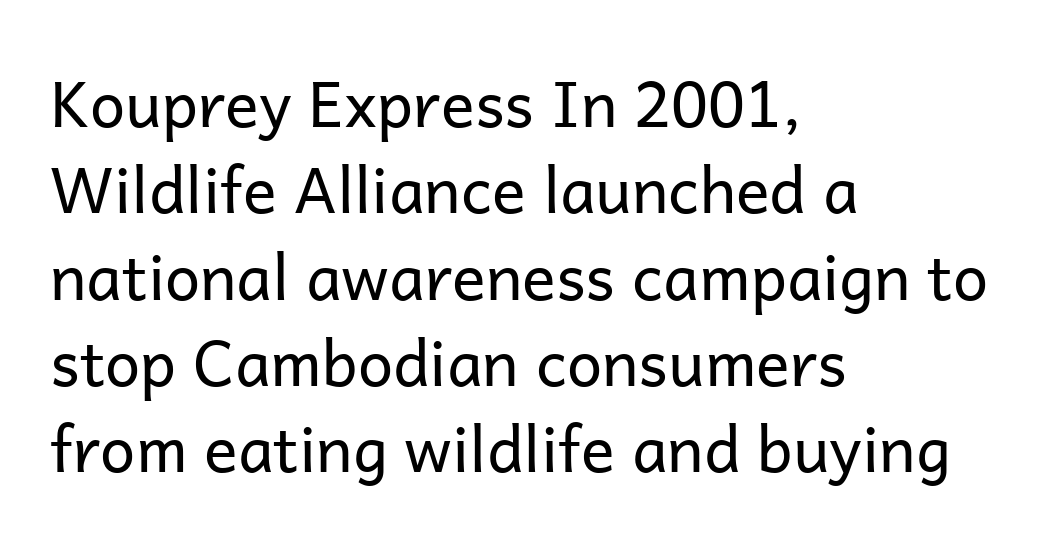
{"serif": "no", "italic": "no", "bold": "no", "weight": "regular", "width": "normal", "stroke_contrast": "low", "x_height": "medium", "monospaced": "no", "underline": "no", "align": "left", "line_spacing": "normal", "line_spacing_ratio": 1.37, "letter_spacing": "normal", "letter_spacing_em": 0.0, "glyph_px": 63}
